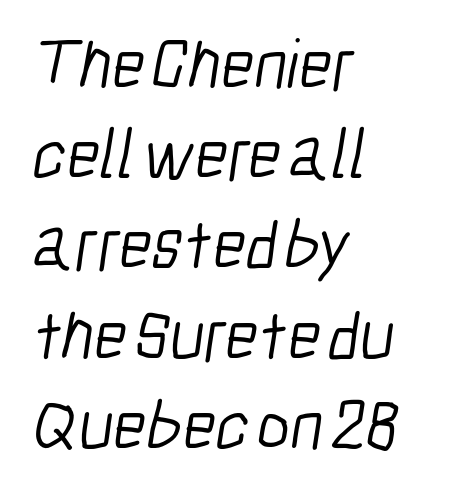
A typesetter would call this leading conventional body-copy spacing. Tracking value appears to be zero — textbook default spacing. The characters display no serif detailing; their extremities are plain. The paragraph shown leans on its left margin.
